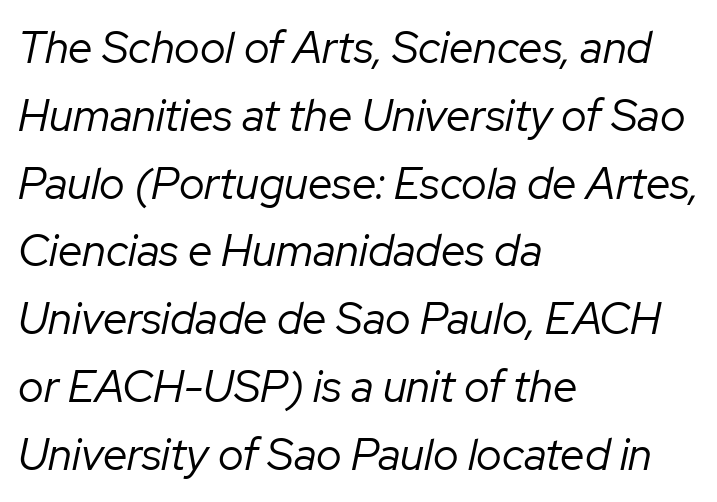
Q: Is the text bold? A: No.
Q: Is the text italic (slanted)? A: Yes, it leans right by about 12 degrees.
Q: Is the text underlined? A: No.
Q: How is the paragraph aligned? A: Left-aligned.
Q: Is the spacing between letters normal or unusually wide? A: Normal.
Q: Is the spacing between lines tight, normal or loose? A: Normal.
Q: Width (condensed, normal, or wide)? A: Normal.
Q: Stroke contrast? A: Low.
Q: x-height? A: Medium.
Q: Monospaced? A: No.
